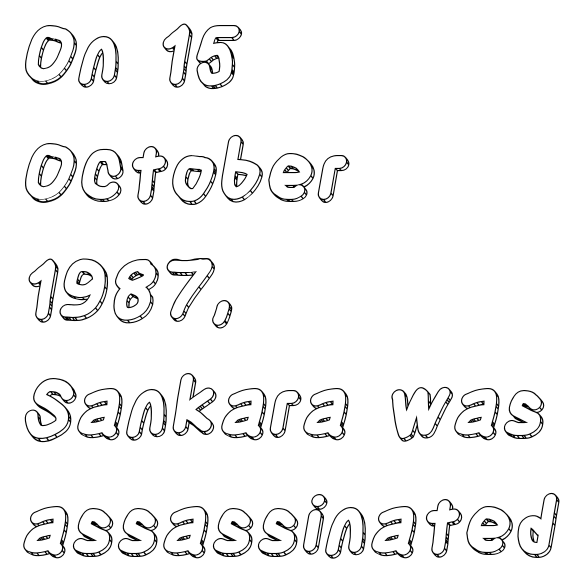
{"width": "condensed", "x_height": "large", "monospaced": "no", "underline": "no", "align": "left", "line_spacing": "normal", "line_spacing_ratio": 1.57, "letter_spacing": "normal", "letter_spacing_em": 0.0, "glyph_px": 75}
